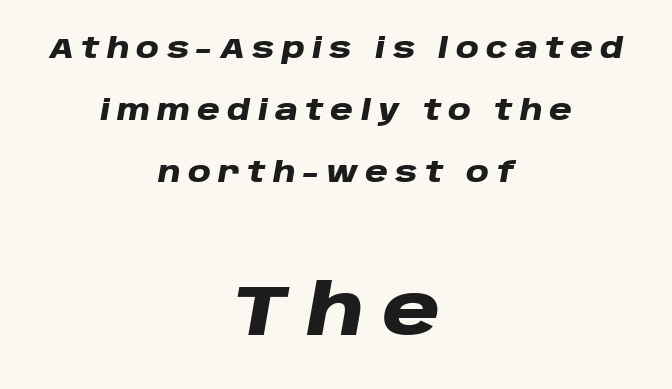
Each word looks stretched out because of the extra space between its letters. Notice the wide empty band between every row — that's loose leading. Here the second block reads like a headline and the first like body copy. I'd describe the lettering as bold — thick and assertive.
